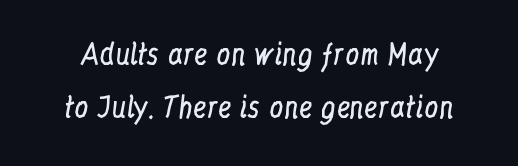
The image shows 28 px regular-weight, condensed serif type; set loose line spacing (1.9x), normal letter spacing, not underlined; low stroke contrast and a medium x-height.
